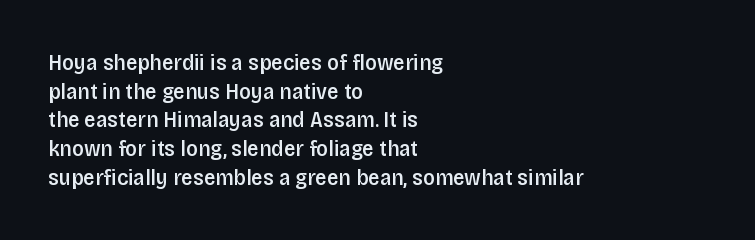
The image shows 23 px text type, upright; set left-aligned, normal line spacing (1.25x), normal letter spacing, not underlined.
